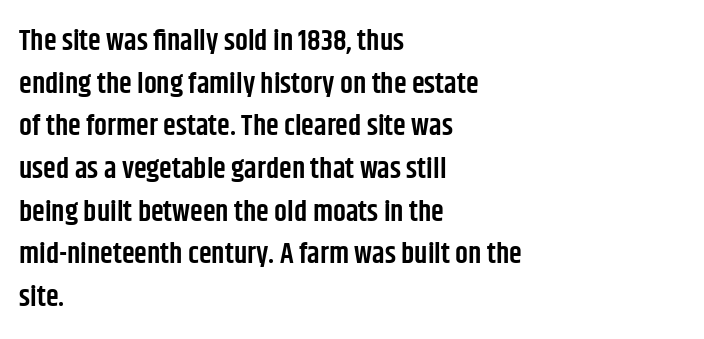
Q: Is the text bold? A: Semi-bold.
Q: Is the text italic (slanted)? A: No, it is upright.
Q: Is the typeface a serif or a sans-serif typeface? A: Sans-serif.
Q: Is the text underlined? A: No.
Q: How is the paragraph aligned? A: Left-aligned.
Q: Is the spacing between letters normal or unusually wide? A: Normal.
Q: Is the spacing between lines tight, normal or loose? A: Normal.
Q: Width (condensed, normal, or wide)? A: Condensed.
Q: Stroke contrast? A: Low.
Q: x-height? A: Large.
Q: Monospaced? A: No.
